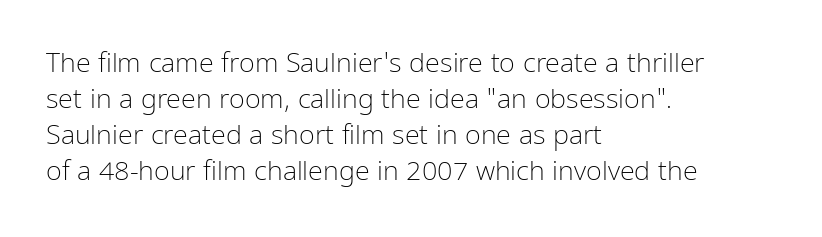
{"italic": "no", "bold": "no", "underline": "no", "align": "left", "line_spacing": "normal", "line_spacing_ratio": 1.33, "letter_spacing": "normal", "letter_spacing_em": 0.0, "glyph_px": 27}
